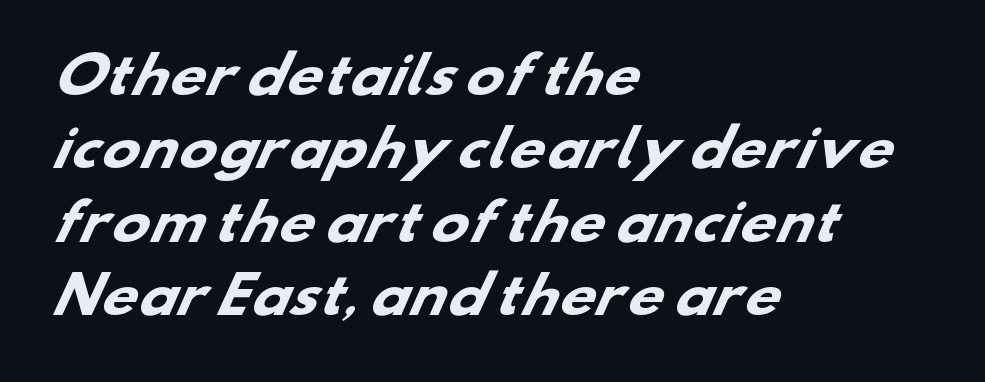
The image shows 50 px heavy, wide sans-serif type; set left-aligned, normal line spacing (1.47x), normal letter spacing, not underlined; low stroke contrast and a small x-height.
